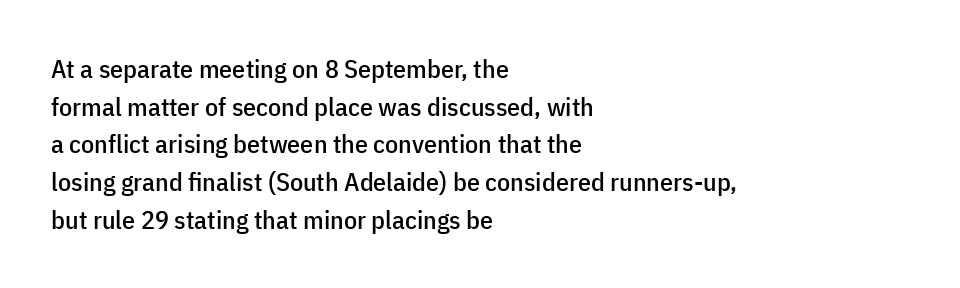
The image shows 26 px text type, upright; set left-aligned, normal line spacing (1.45x), normal letter spacing, not underlined.
